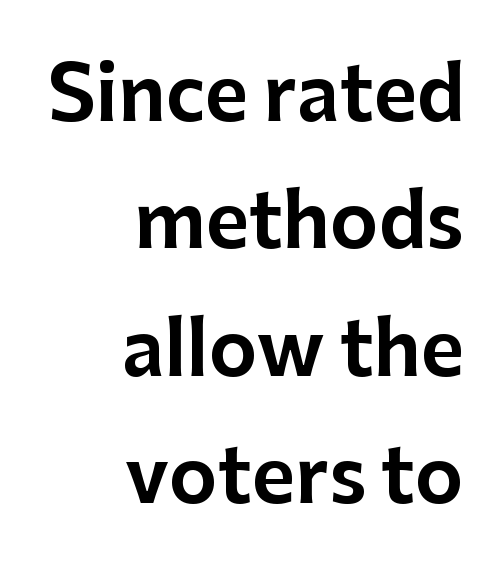
The image shows 74 px sans-serif type, upright; set right-aligned, line spacing 1.72x, normal letter spacing, not underlined; low stroke contrast and a medium x-height.
